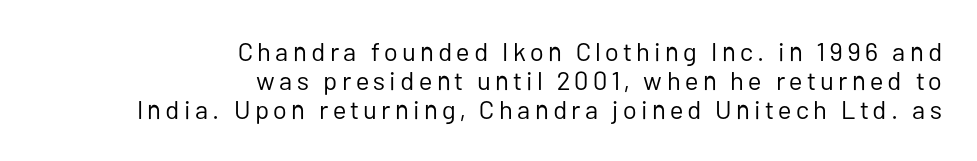
{"italic": "no", "bold": "no", "underline": "no", "align": "right", "line_spacing": "tight", "line_spacing_ratio": 1.12, "glyph_px": 26}
